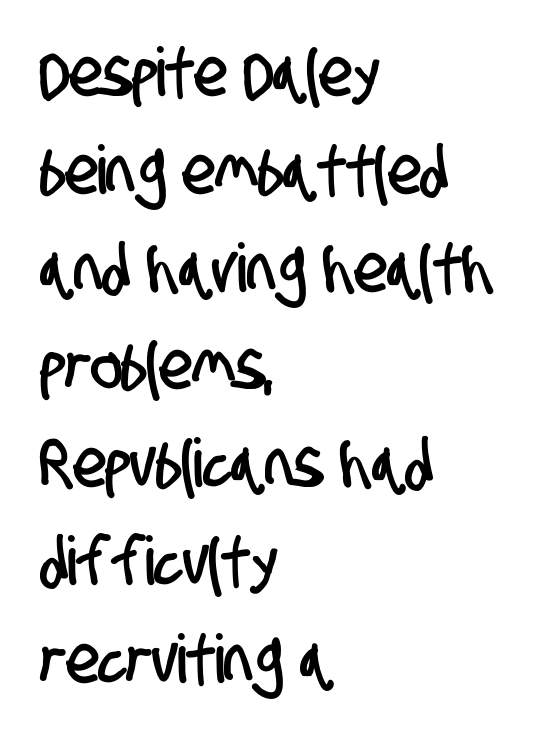
The image shows 67 px condensed sans-serif type; set left-aligned, normal line spacing (1.46x), normal letter spacing, not underlined; low stroke contrast and a large x-height.
